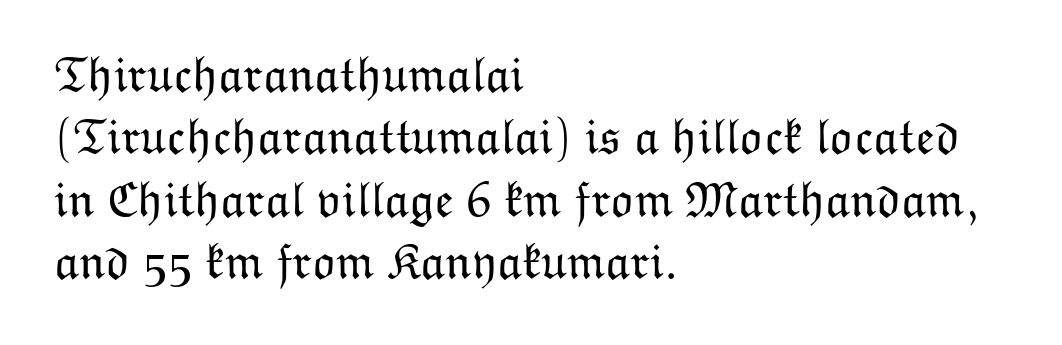
{"italic": "no", "bold": "no", "weight": "light", "width": "normal", "stroke_contrast": "low", "x_height": "medium", "monospaced": "no", "underline": "no", "align": "left", "line_spacing": "normal", "line_spacing_ratio": 1.25, "letter_spacing": "normal", "letter_spacing_em": 0.0, "glyph_px": 50}
